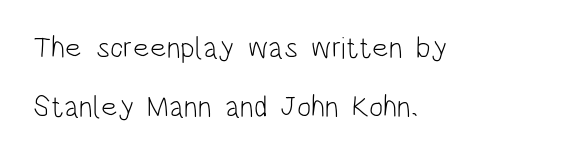
The rendering uses natural spacing where letterforms have individual widths. Type without underlining. Is the letter spacing exaggerated? No — it looks like the ordinary default. Compared with a typical body face, this is equally light or lighter still.
